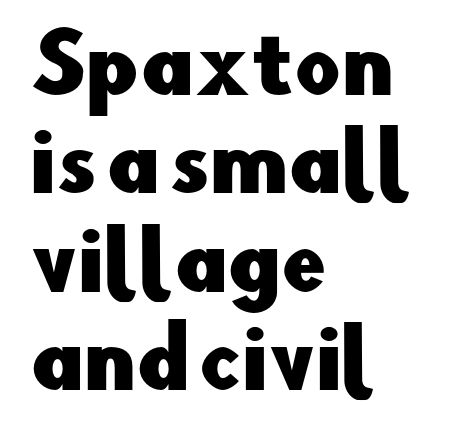
The type is set solid horizontally, with unmodified tracking. The lettering stays uniformly vertical, giving the passage a roman look. No feet cap the strokes, marking this as sans-serif type. Every row of glyphs begins at an identical x-position on the left.
